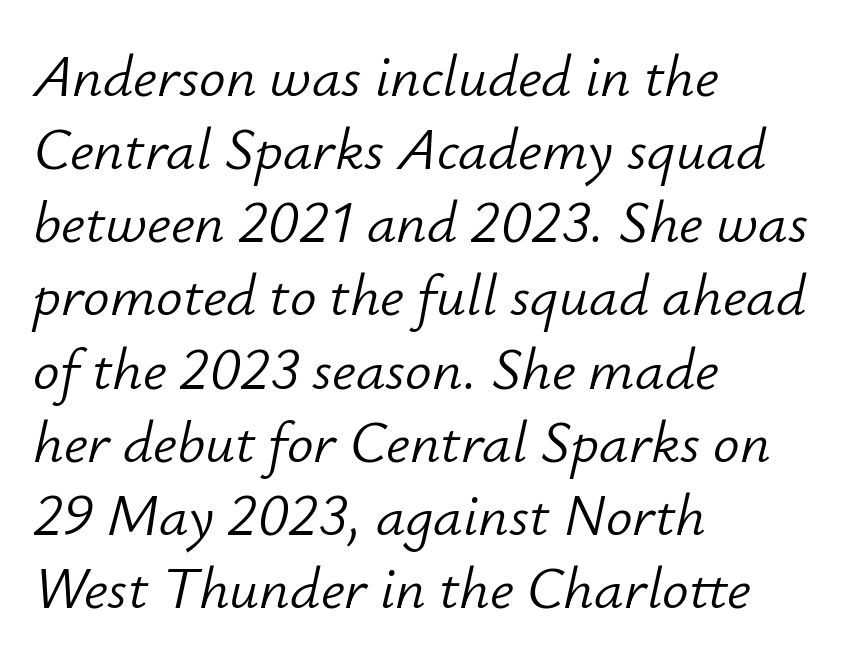
{"italic": "yes", "lean": "right", "slant_degrees": 12, "bold": "no", "weight": "light", "width": "normal", "stroke_contrast": "low", "x_height": "small", "monospaced": "no", "underline": "no", "align": "left", "line_spacing_ratio": 1.24, "letter_spacing": "normal", "letter_spacing_em": 0.0, "glyph_px": 59}
